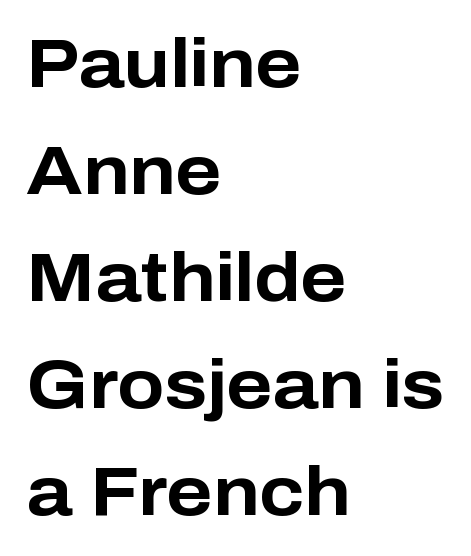
The specimen reads as upright at a glance. Where is the straight margin? On the left. The space beneath each line is pristine and unruled. Vertically, the passage feels balanced, rows spaced as you'd expect.
